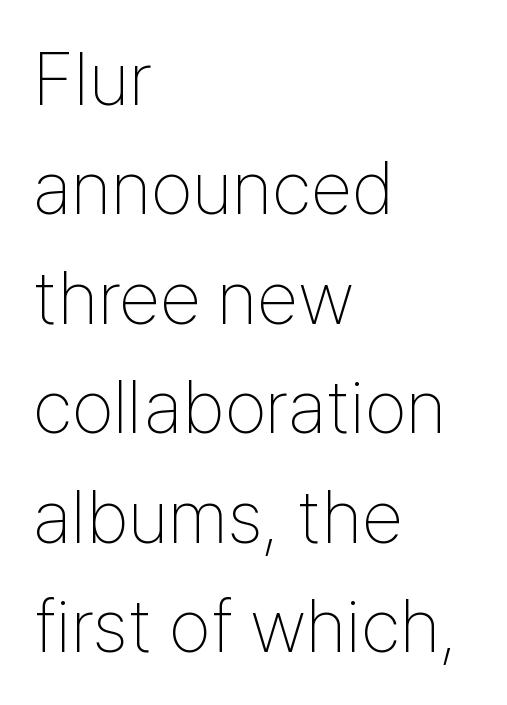
Looks like regular typesetting: each glyph gets only the width it needs. This sample uses plain, unmodified letter spacing. These lines are set flush left with a ragged right edge. No letter is thick-stroked: the sample isn't bold. Normally led — the rows are evenly, conventionally spaced.
